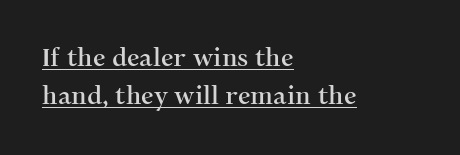
{"italic": "no", "underline": "yes", "align": "left", "line_spacing": "normal", "line_spacing_ratio": 1.52, "letter_spacing": "normal", "letter_spacing_em": 0.0, "glyph_px": 25}
